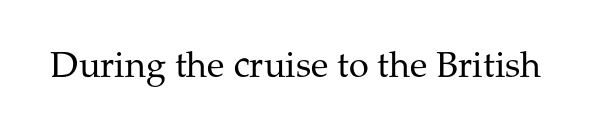
Q: Is the text bold? A: No.
Q: Is the text italic (slanted)? A: No, it is upright.
Q: Is the typeface a serif or a sans-serif typeface? A: Serif.
Q: Is the text underlined? A: No.
Q: Is the spacing between letters normal or unusually wide? A: Normal.
Q: Width (condensed, normal, or wide)? A: Normal.
Q: Stroke contrast? A: Medium.
Q: x-height? A: Medium.
Q: Monospaced? A: No.
